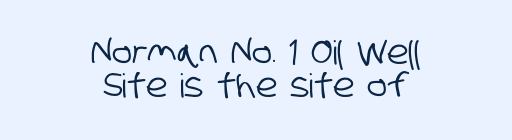
The image shows 33 px condensed sans-serif type; set centered, tight line spacing (1.01x), normal letter spacing, not underlined; low stroke contrast and a large x-height.
